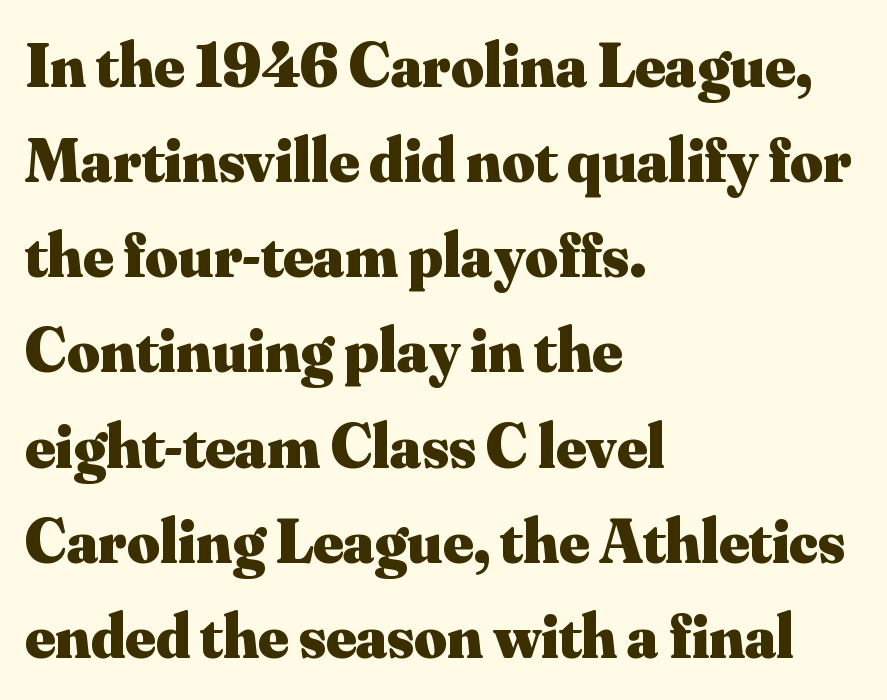
The text was rendered using a seriffed face with decorative stroke endings. Typeset ragged right — the left edge is the straight one. The foot of each line stays bare and open. Notice how descenders clear the ascenders below comfortably — that's standard leading. Bold? Absolutely — the strokes are thick and heavy.
